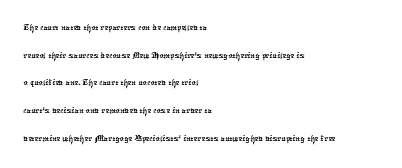
The image shows 21 px text type; set left-aligned, normal line spacing (1.32x), normal letter spacing, not underlined.
